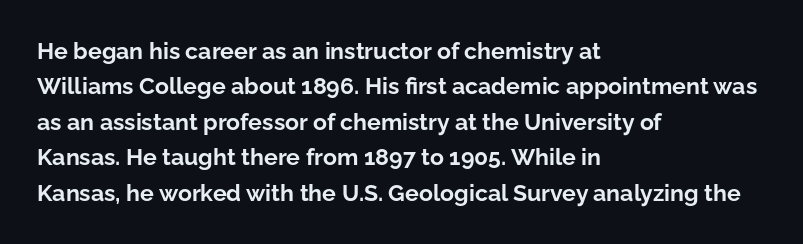
The strip under each line holds only bare page. The designer left line spacing at the default. Typeset ragged right — the left edge is the straight one. Heavy-handed strokes throughout: this text is bold.
